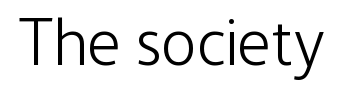
Letter spacing: default. Are there feet on the stems? There aren't — it's a sans. Unmarked baselines from the first word to the last. Do the letters lean? They stand straight.
